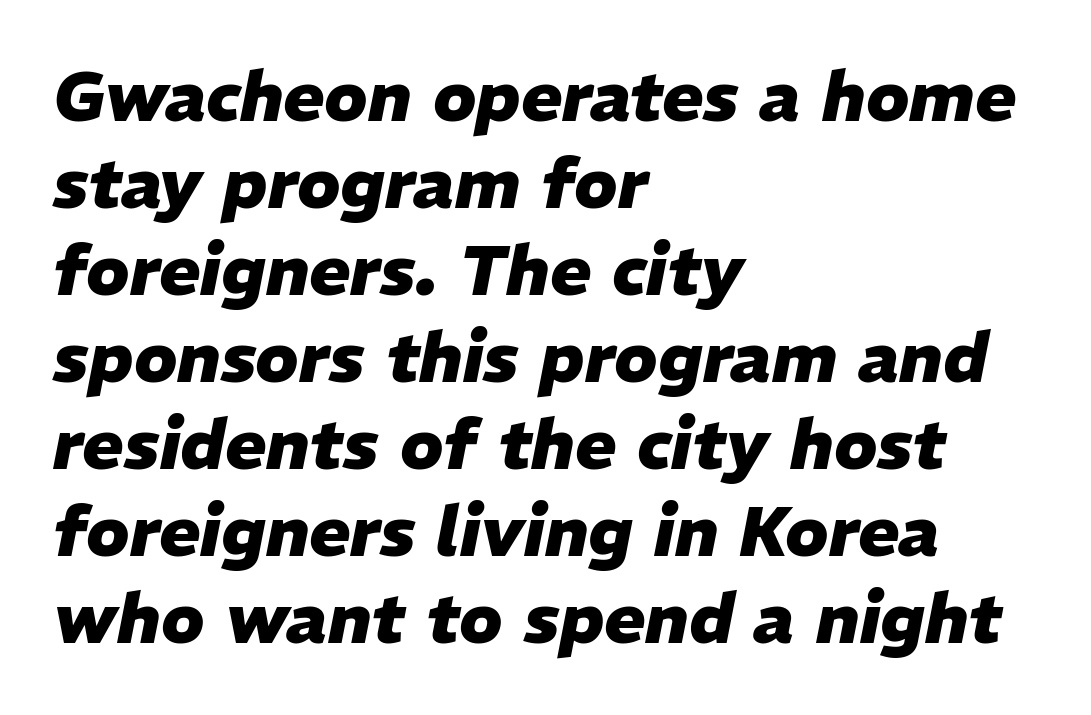
{"italic": "yes", "lean": "right", "slant_degrees": 11, "bold": "yes", "weight": "heavy", "width": "normal", "stroke_contrast": "low", "x_height": "medium", "monospaced": "no", "underline": "no", "align": "left", "line_spacing": "normal", "line_spacing_ratio": 1.26, "letter_spacing": "normal", "letter_spacing_em": 0.0, "glyph_px": 69}
